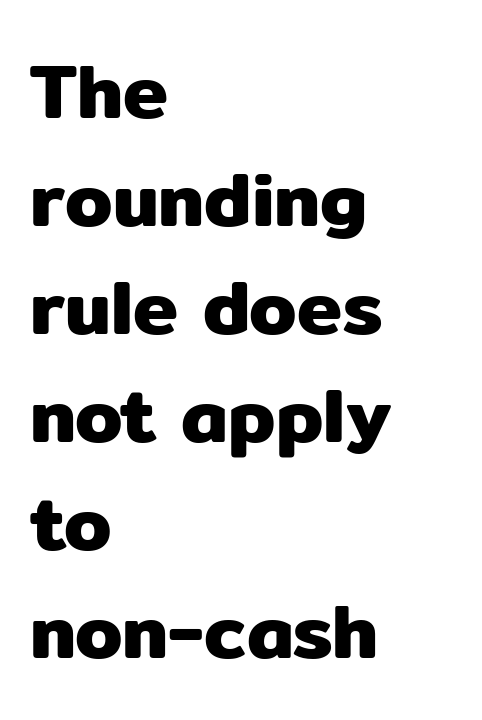
The image shows 76 px sans-serif type, upright; set left-aligned, normal line spacing (1.42x), normal letter spacing, not underlined; low stroke contrast and a medium x-height.
